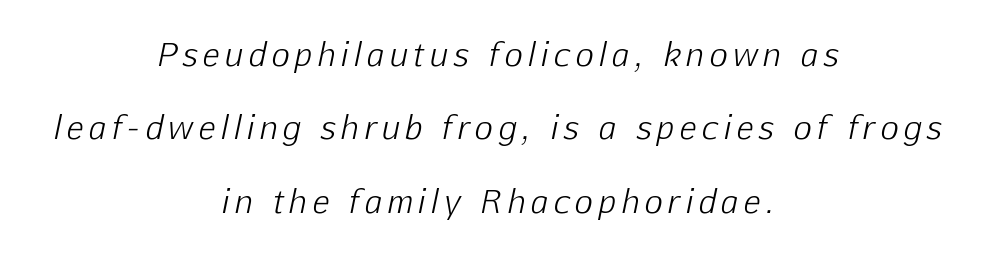
The space directly below the letters is spotless. Think standard paragraph weight, or any step lighter than that. Is this a fixed-width face? No — the glyphs have proportional, varying widths. The block of text is sparse from top to bottom, with ample space between rows. The font's italic variant was chosen for this text. Leftover space on each line is divided equally before and after the words.
